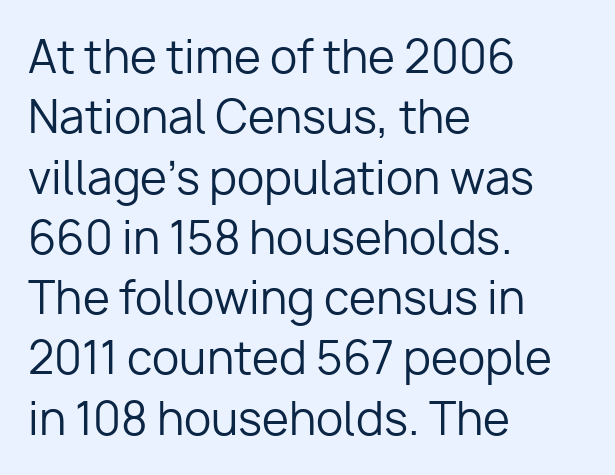
{"serif": "no", "italic": "no", "bold": "no", "weight": "regular", "width": "normal", "stroke_contrast": "low", "x_height": "medium", "monospaced": "no", "underline": "no", "align": "left", "line_spacing": "normal", "line_spacing_ratio": 1.37, "letter_spacing": "normal", "letter_spacing_em": 0.0, "glyph_px": 44}
